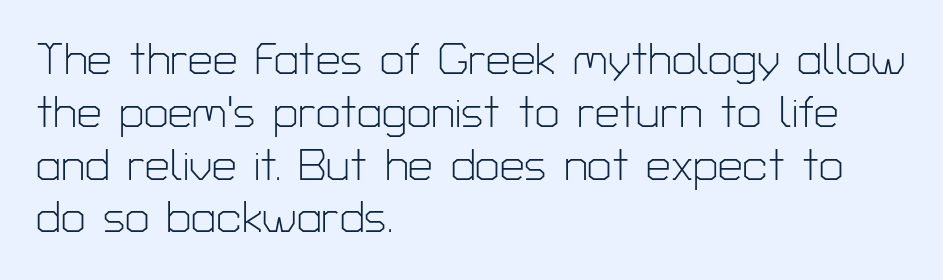
{"serif": "no", "italic": "no", "bold": "no", "weight": "light", "width": "normal", "stroke_contrast": "low", "x_height": "medium", "monospaced": "no", "underline": "no", "align": "left", "line_spacing_ratio": 1.2, "letter_spacing": "normal", "letter_spacing_em": 0.0, "glyph_px": 44}
